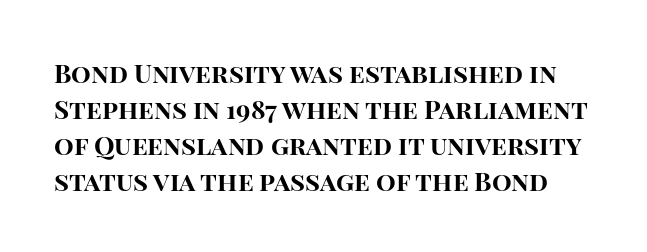
{"italic": "no", "bold": "yes", "underline": "no", "line_spacing": "normal", "line_spacing_ratio": 1.38, "letter_spacing": "normal", "letter_spacing_em": 0.0, "glyph_px": 26}
